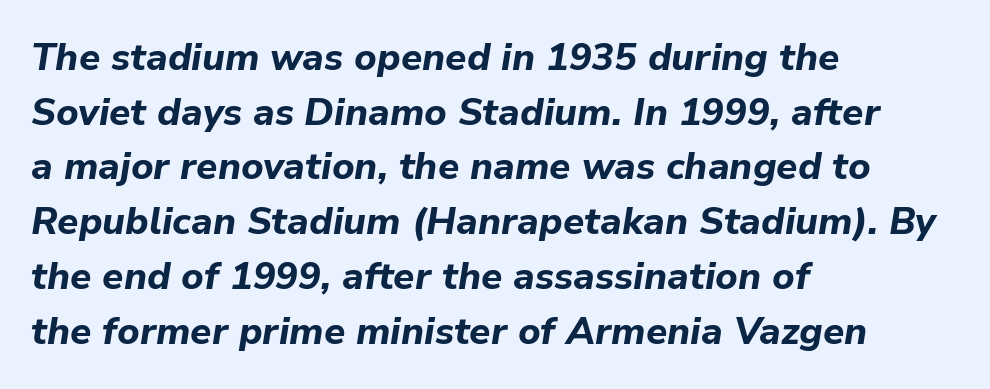
Q: Is the text bold? A: Yes.
Q: Is the text italic (slanted)? A: Yes, it leans right by about 9 degrees.
Q: Is the text underlined? A: No.
Q: How is the paragraph aligned? A: Left-aligned.
Q: Is the spacing between letters normal or unusually wide? A: Normal.
Q: Is the spacing between lines tight, normal or loose? A: Normal.
Q: Width (condensed, normal, or wide)? A: Normal.
Q: Stroke contrast? A: Low.
Q: x-height? A: Medium.
Q: Monospaced? A: No.
